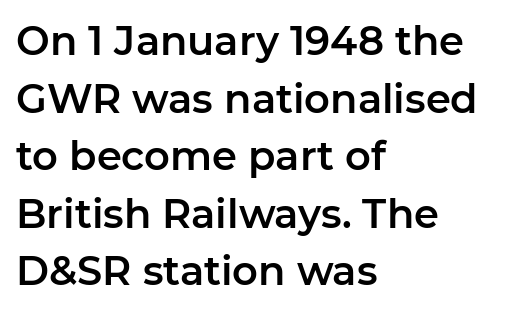
{"serif": "no", "italic": "no", "width": "normal", "stroke_contrast": "low", "x_height": "medium", "monospaced": "no", "underline": "no", "align": "left", "line_spacing": "normal", "line_spacing_ratio": 1.44, "letter_spacing": "normal", "letter_spacing_em": 0.0, "glyph_px": 40}
